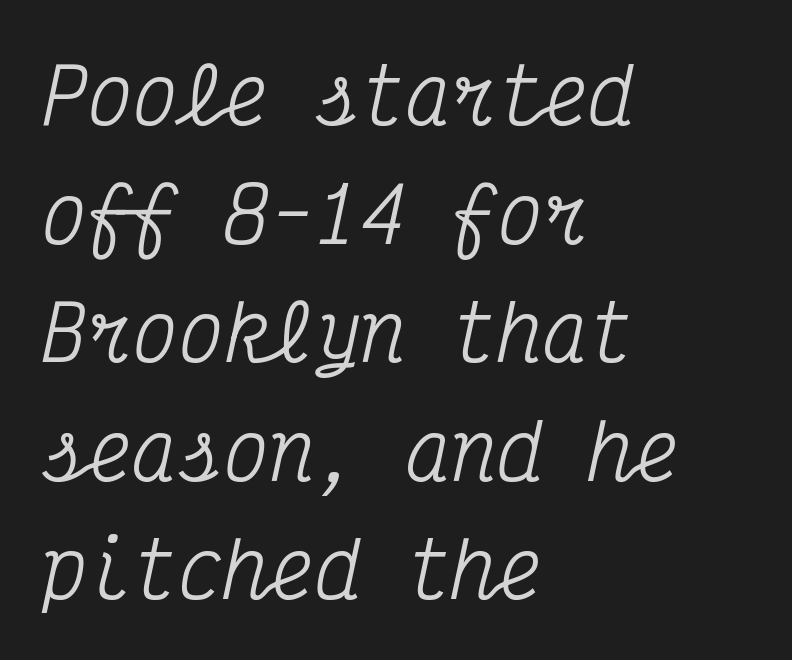
The image shows 76 px condensed serif type, italic (leaning right), monospaced; set left-aligned, normal line spacing (1.56x), normal letter spacing, not underlined; medium stroke contrast and a medium x-height.
